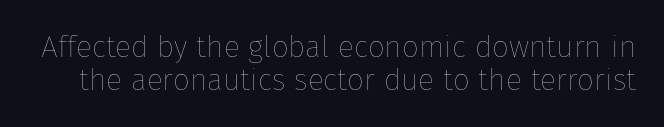
{"italic": "no", "bold": "no", "weight": "thin", "width": "normal", "stroke_contrast": "low", "x_height": "medium", "monospaced": "no", "underline": "no", "line_spacing": "tight", "line_spacing_ratio": 1.11, "letter_spacing": "normal", "letter_spacing_em": 0.0, "glyph_px": 30}
